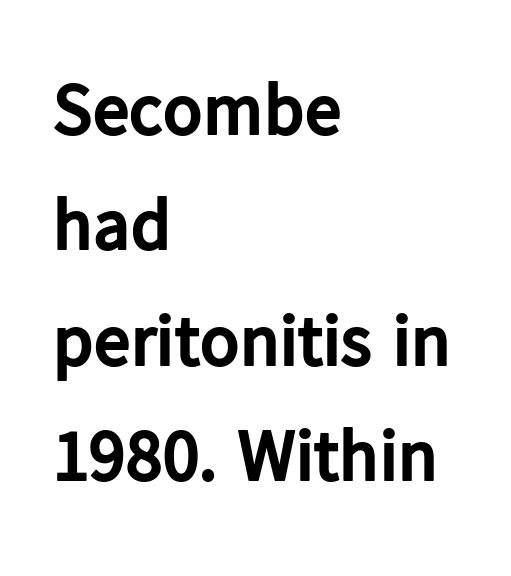
In terms of leading, this rendering sits right in the middle. The typography opts for an upright posture over an oblique one. I'd describe the lettering as bold — thick and assertive. Serif or sans? Sans — the stroke terminals are bare. Descender tails drop into unmarked territory. How are the letters spaced? Ordinarily, with no added tracking.
